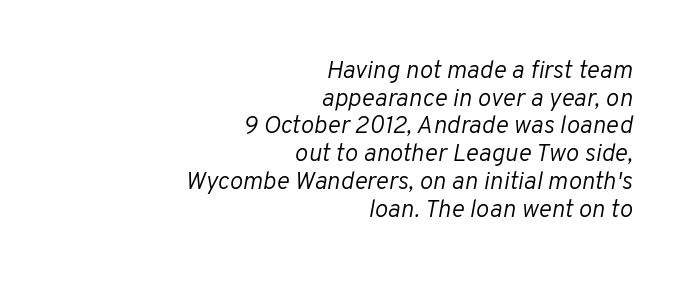
{"italic": "yes", "lean": "right", "slant_degrees": 10, "bold": "no", "underline": "no", "align": "right", "line_spacing": "tight", "line_spacing_ratio": 1.11, "letter_spacing": "normal", "letter_spacing_em": 0.0, "glyph_px": 25}
